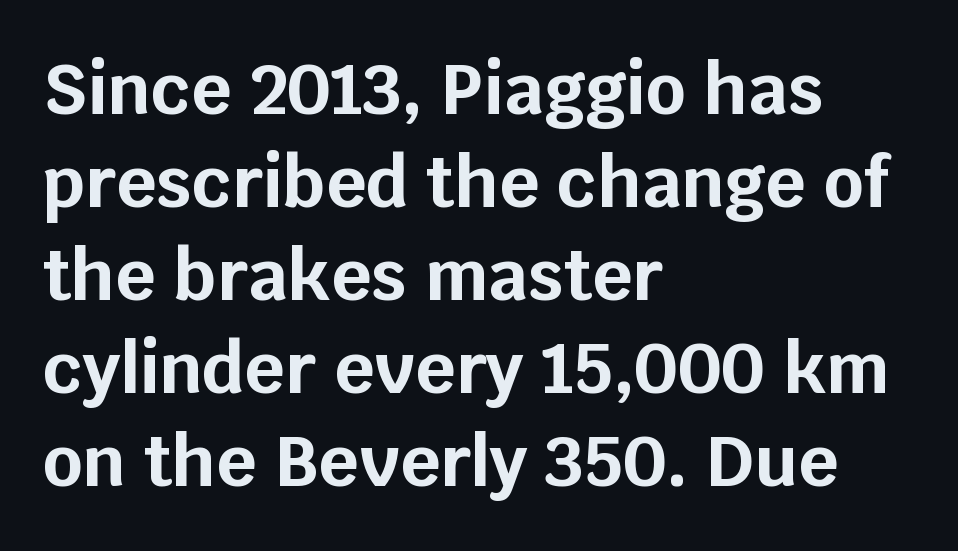
The image shows 70 px bold sans-serif type, upright; set left-aligned, normal line spacing (1.33x), normal letter spacing, not underlined; low stroke contrast and a large x-height.
